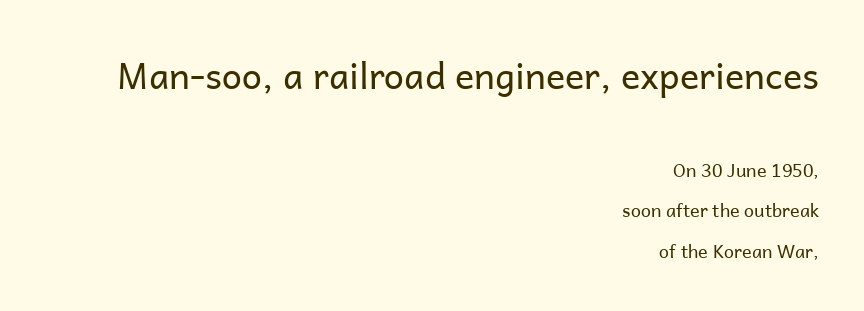
Q: Is the text bold? A: No.
Q: Is the text italic (slanted)? A: No, it is upright.
Q: Is the typeface a serif or a sans-serif typeface? A: Sans-serif.
Q: Is the text underlined? A: No.
Q: How is the paragraph aligned? A: Right-aligned.
Q: Is the spacing between letters normal or unusually wide? A: Normal.
Q: Is the spacing between lines tight, normal or loose? A: Loose.
Q: Which block of text is set in a larger size, the first (top) or the second (bottom)? A: The first (top) one.
Q: Width (condensed, normal, or wide)? A: Normal.
Q: Stroke contrast? A: Low.
Q: x-height? A: Medium.
Q: Monospaced? A: No.
